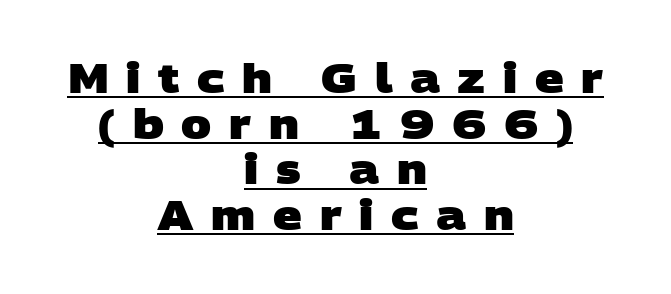
Q: Is the text bold? A: Yes.
Q: Is the typeface a serif or a sans-serif typeface? A: Sans-serif.
Q: Is the text underlined? A: Yes.
Q: How is the paragraph aligned? A: Centered.
Q: Is the spacing between letters normal or unusually wide? A: Unusually wide.
Q: Is the spacing between lines tight, normal or loose? A: Tight.
Q: Width (condensed, normal, or wide)? A: Wide.
Q: Stroke contrast? A: Low.
Q: x-height? A: Large.
Q: Monospaced? A: No.
